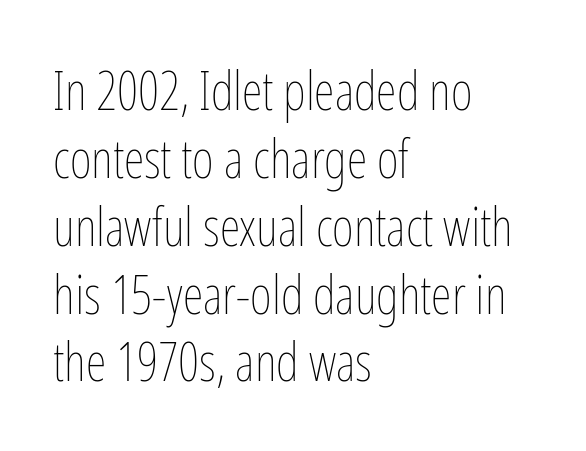
{"italic": "no", "bold": "no", "weight": "thin", "width": "condensed", "stroke_contrast": "low", "x_height": "medium", "monospaced": "no", "underline": "no", "align": "left", "line_spacing": "normal", "line_spacing_ratio": 1.28, "letter_spacing": "normal", "letter_spacing_em": 0.0, "glyph_px": 53}
